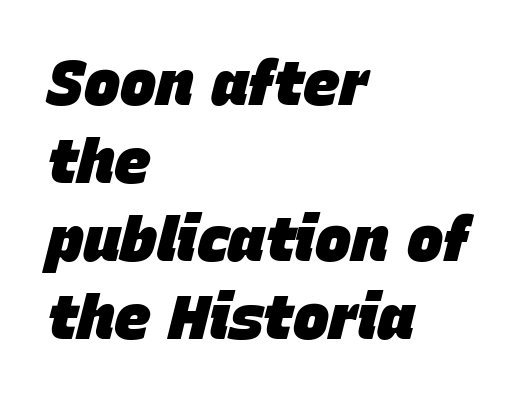
Q: Is the text bold? A: Yes.
Q: Is the text italic (slanted)? A: Yes, it leans right by about 15 degrees.
Q: Is the text underlined? A: No.
Q: How is the paragraph aligned? A: Left-aligned.
Q: Is the spacing between letters normal or unusually wide? A: Normal.
Q: Is the spacing between lines tight, normal or loose? A: Normal.
Q: Width (condensed, normal, or wide)? A: Normal.
Q: Stroke contrast? A: Low.
Q: x-height? A: Large.
Q: Monospaced? A: No.
